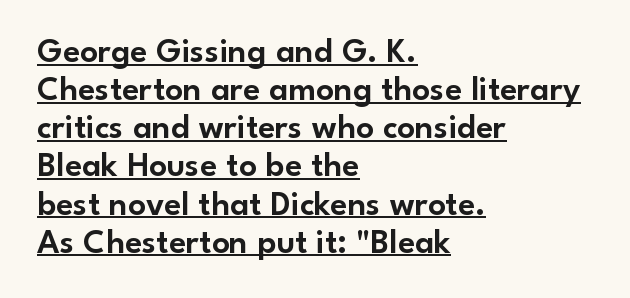
{"serif": "no", "italic": "no", "width": "normal", "stroke_contrast": "low", "x_height": "small", "monospaced": "no", "underline": "yes", "align": "left", "line_spacing": "tight", "line_spacing_ratio": 1.09, "letter_spacing": "normal", "letter_spacing_em": 0.0, "glyph_px": 35}
